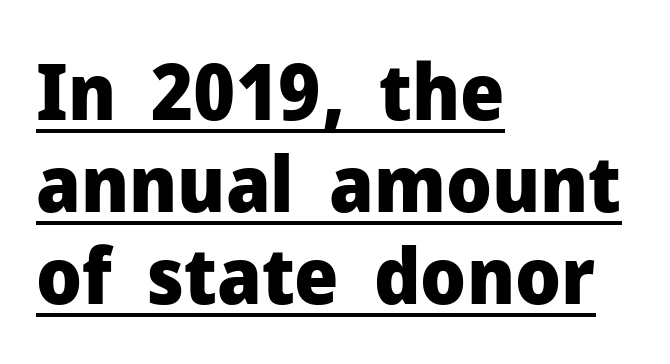
The image shows 78 px heavy sans-serif type, upright; set left-aligned, line spacing 1.18x, normal letter spacing, underlined; low stroke contrast and a medium x-height.
